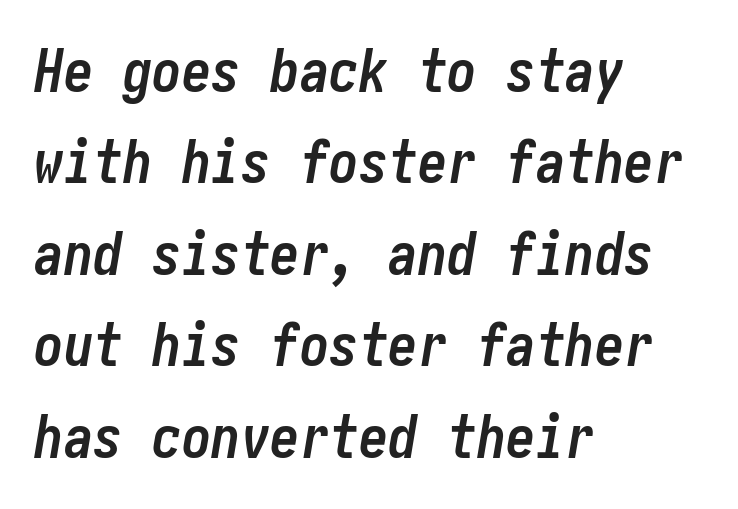
Any mark beneath the type? The region is blank. Notice how the passage keeps a crisp vertical edge on the left only. Look at the stroke-to-counter ratio: heavy, a bold. Italic: yes, the glyphs are oblique. The letters sit at their default tracking, neither squeezed nor spread. The rows are spaced the way most documents space them.
